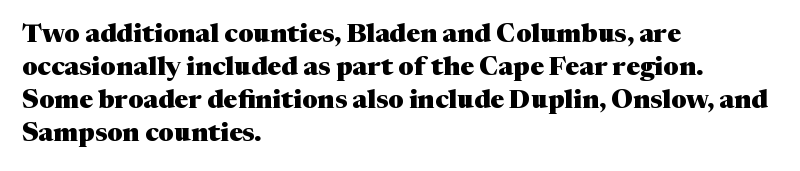
Q: Is the text bold? A: Yes.
Q: Is the text italic (slanted)? A: No, it is upright.
Q: Is the text underlined? A: No.
Q: How is the paragraph aligned? A: Left-aligned.
Q: Is the spacing between letters normal or unusually wide? A: Normal.
Q: Is the spacing between lines tight, normal or loose? A: Normal.
